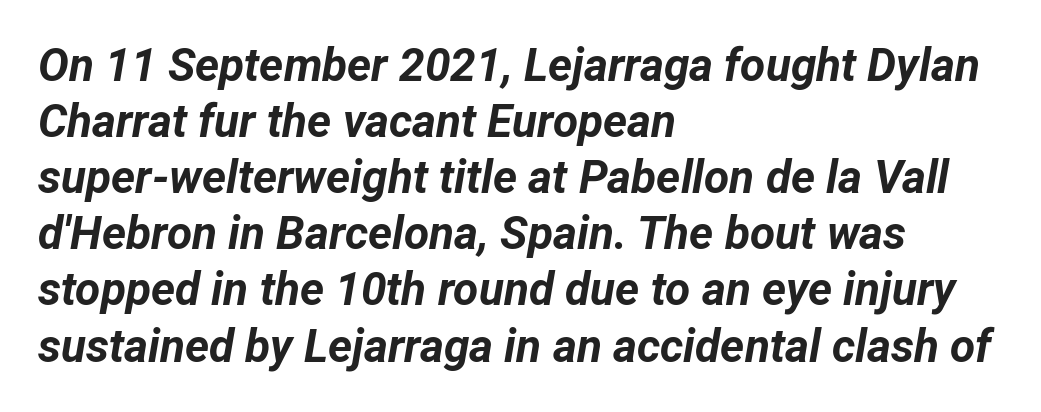
The letters advance in unequal steps, a hallmark of proportional type. In CSS terms this would be text-align: left. Inter-character spacing is left at the font's built-in metrics. The passage shown is not underscored anywhere. The passage shown is emphatically bold. The face used here has a pronounced slope to its letters.
